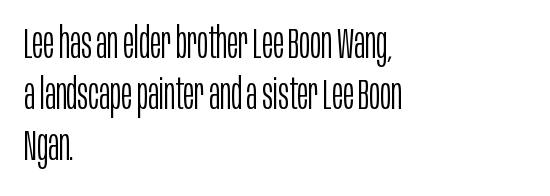
{"serif": "no", "italic": "no", "bold": "no", "weight": "light", "width": "condensed", "stroke_contrast": "low", "x_height": "large", "monospaced": "no", "underline": "no", "align": "left", "line_spacing_ratio": 1.22, "letter_spacing": "normal", "letter_spacing_em": 0.0, "glyph_px": 42}
